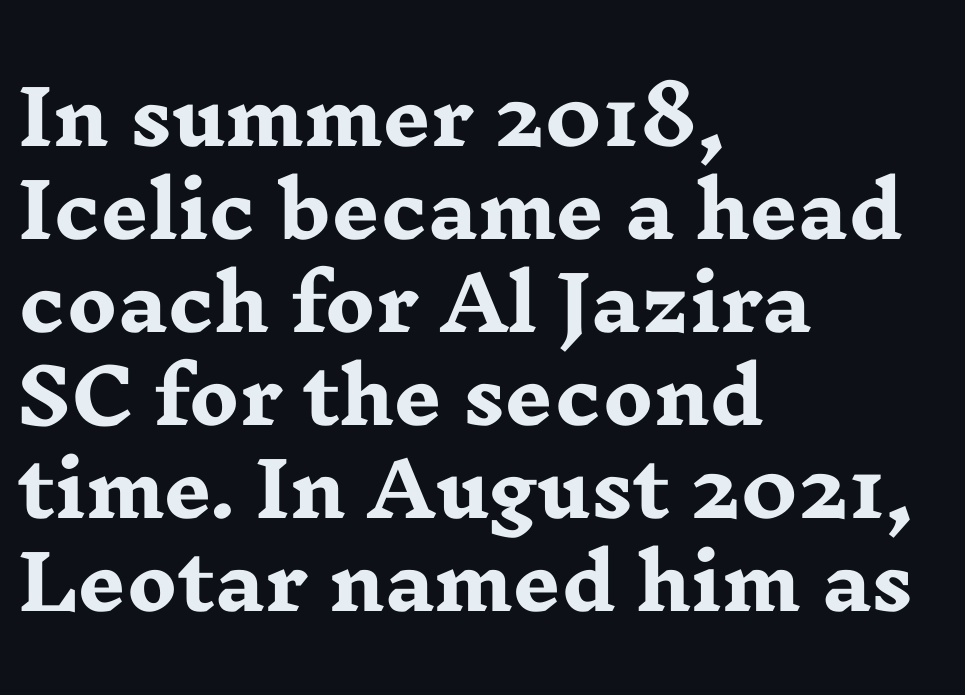
This sample uses plain, unmodified letter spacing. Varying glyph widths throughout — classic text-font behaviour. Underline: absent. Yep, those are serifs on the letters. The ragged edge is on the right, which tells us the setting is flush left. Is the type bold? Yes — the strokes are clearly thick and heavy.
